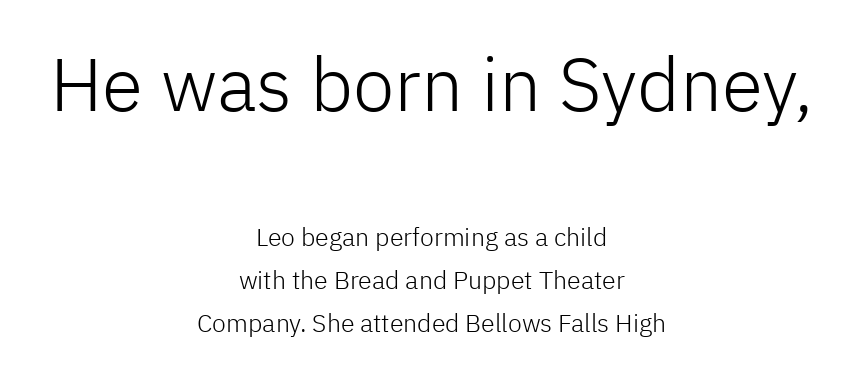
The image shows 75 px light sans-serif type, upright; set centered, line spacing 1.72x, normal letter spacing, not underlined; the first (top) block is 3.0x larger; low stroke contrast and a medium x-height.
